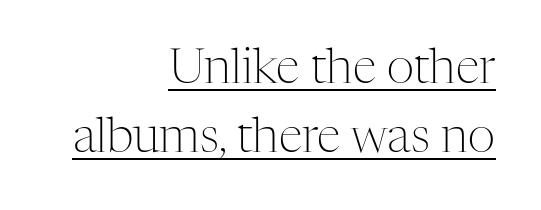
Q: Is the text bold? A: No.
Q: Is the text italic (slanted)? A: No, it is upright.
Q: Is the typeface a serif or a sans-serif typeface? A: Serif.
Q: Is the text underlined? A: Yes.
Q: How is the paragraph aligned? A: Right-aligned.
Q: Is the spacing between letters normal or unusually wide? A: Normal.
Q: Is the spacing between lines tight, normal or loose? A: Normal.
Q: Width (condensed, normal, or wide)? A: Normal.
Q: Stroke contrast? A: Medium.
Q: x-height? A: Medium.
Q: Monospaced? A: No.
